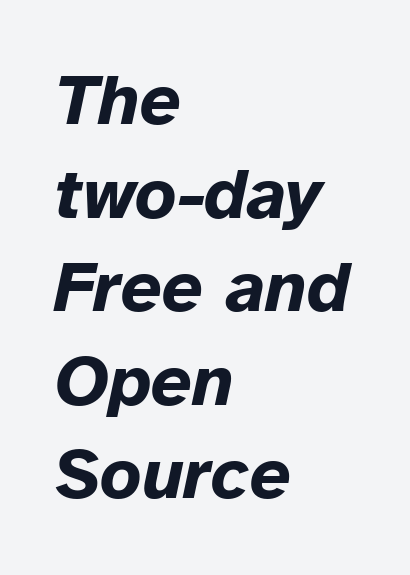
{"italic": "yes", "lean": "right", "slant_degrees": 12, "bold": "yes", "weight": "bold", "width": "normal", "stroke_contrast": "low", "x_height": "medium", "monospaced": "no", "underline": "no", "align": "left", "line_spacing": "normal", "line_spacing_ratio": 1.3, "letter_spacing": "normal", "letter_spacing_em": 0.0, "glyph_px": 72}
